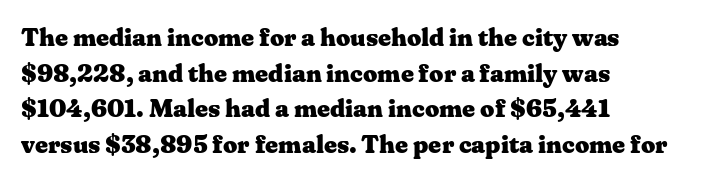
The image shows 25 px bold type, upright; set left-aligned, normal line spacing (1.43x), normal letter spacing, not underlined.
